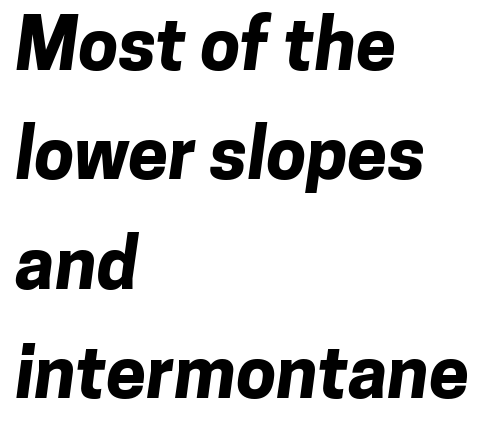
The image shows 72 px bold sans-serif type; set left-aligned, normal line spacing (1.52x), normal letter spacing, not underlined; low stroke contrast and a medium x-height.
